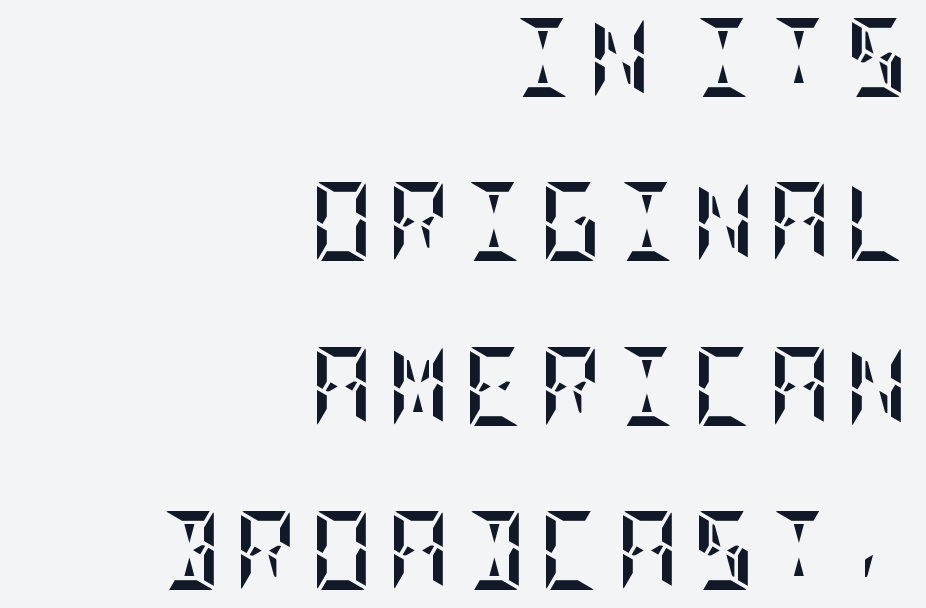
The image shows 79 px semibold, condensed type, upright; set right-aligned, loose line spacing (2.08x), not underlined; low stroke contrast and a large x-height.
